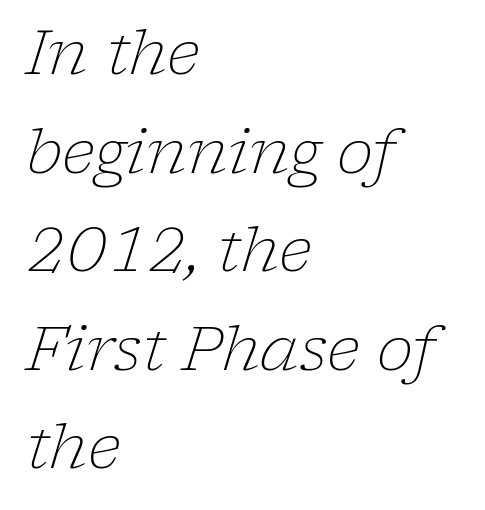
Q: Is the text bold? A: No.
Q: Is the text italic (slanted)? A: Yes, it leans right by about 17 degrees.
Q: Is the typeface a serif or a sans-serif typeface? A: Serif.
Q: Is the text underlined? A: No.
Q: How is the paragraph aligned? A: Left-aligned.
Q: Is the spacing between letters normal or unusually wide? A: Normal.
Q: Is the spacing between lines tight, normal or loose? A: Normal.
Q: Width (condensed, normal, or wide)? A: Normal.
Q: Stroke contrast? A: Low.
Q: x-height? A: Medium.
Q: Monospaced? A: No.
